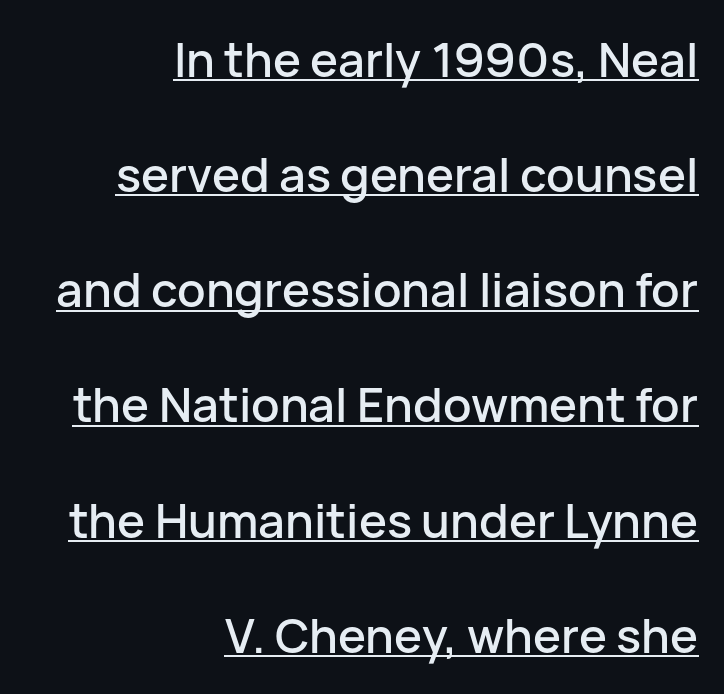
{"serif": "no", "italic": "no", "width": "normal", "stroke_contrast": "low", "x_height": "medium", "monospaced": "no", "underline": "yes", "align": "right", "line_spacing": "loose", "line_spacing_ratio": 2.45, "letter_spacing": "normal", "letter_spacing_em": 0.0, "glyph_px": 47}
